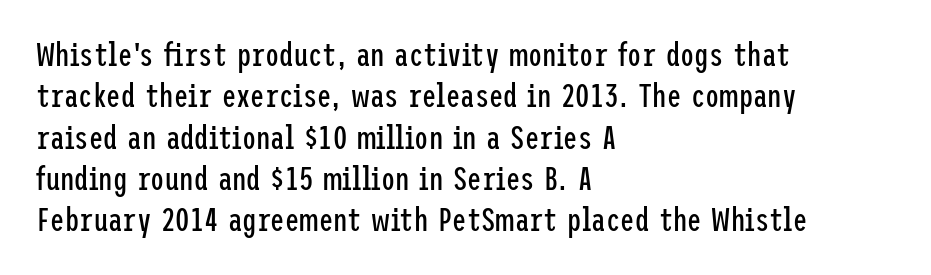
Q: Is the text bold? A: No.
Q: Is the text italic (slanted)? A: No, it is upright.
Q: Is the typeface a serif or a sans-serif typeface? A: Sans-serif.
Q: Is the text underlined? A: No.
Q: How is the paragraph aligned? A: Left-aligned.
Q: Is the spacing between letters normal or unusually wide? A: Normal.
Q: Is the spacing between lines tight, normal or loose? A: Normal.
Q: Width (condensed, normal, or wide)? A: Condensed.
Q: Stroke contrast? A: Low.
Q: x-height? A: Medium.
